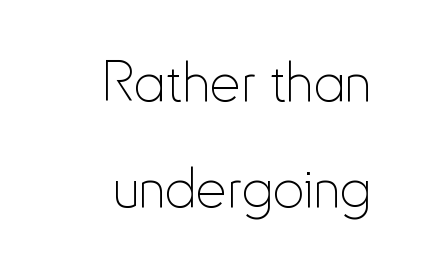
Q: Is the text bold? A: No.
Q: Is the text italic (slanted)? A: No, it is upright.
Q: Is the typeface a serif or a sans-serif typeface? A: Sans-serif.
Q: Is the text underlined? A: No.
Q: How is the paragraph aligned? A: Right-aligned.
Q: Is the spacing between letters normal or unusually wide? A: Normal.
Q: Is the spacing between lines tight, normal or loose? A: Loose.
Q: Width (condensed, normal, or wide)? A: Condensed.
Q: Stroke contrast? A: Low.
Q: x-height? A: Small.
Q: Monospaced? A: No.
